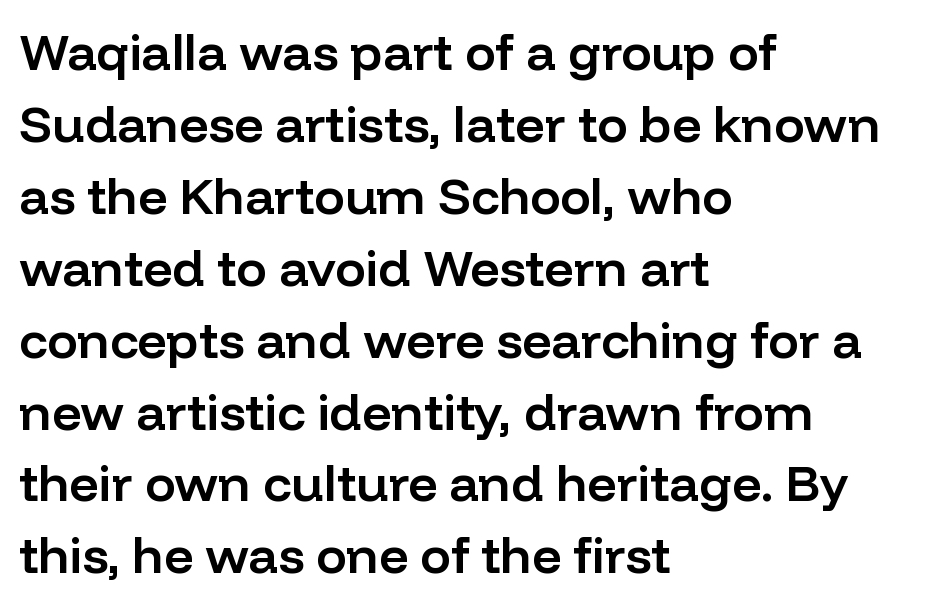
The words here are not underlined. Examine the stroke ends and you'll find no serifs. The letters are semibold — heavier than regular but short of a full bold. These lines are rendered in a variable-pitch font. Every character sits straight up, as roman type does.
